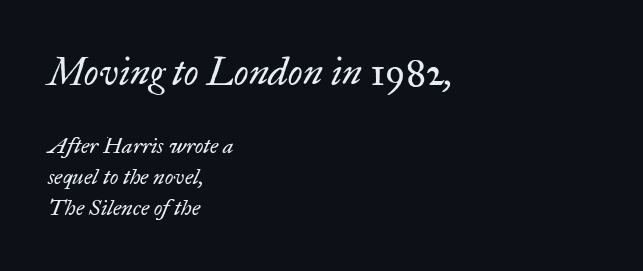
{"serif": "yes", "italic": "yes", "lean": "right", "slant_degrees": 17, "bold": "no", "weight": "regular", "width": "normal", "stroke_contrast": "low", "x_height": "small", "monospaced": "no", "underline": "no", "align": "left", "line_spacing": "normal", "line_spacing_ratio": 1.41, "letter_spacing": "normal", "letter_spacing_em": 0.0, "larger_block": "first", "size_ratio": 1.73, "glyph_px": 38}
